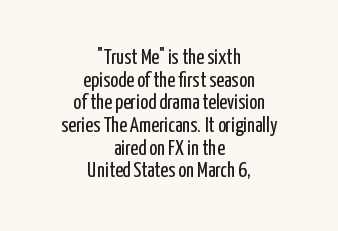
The specimen omits any rule beneath the text block's lines. Does the leading feel generous? Not at all — it's pinched. The horizontal fit of the characters is conventional and even. A quiet, ordinary-to-light weight characterises the typeface. Tall strokes in this sample are plumb rather than angled. Visually the block forms a symmetrical silhouette, jagged on both flanks.
